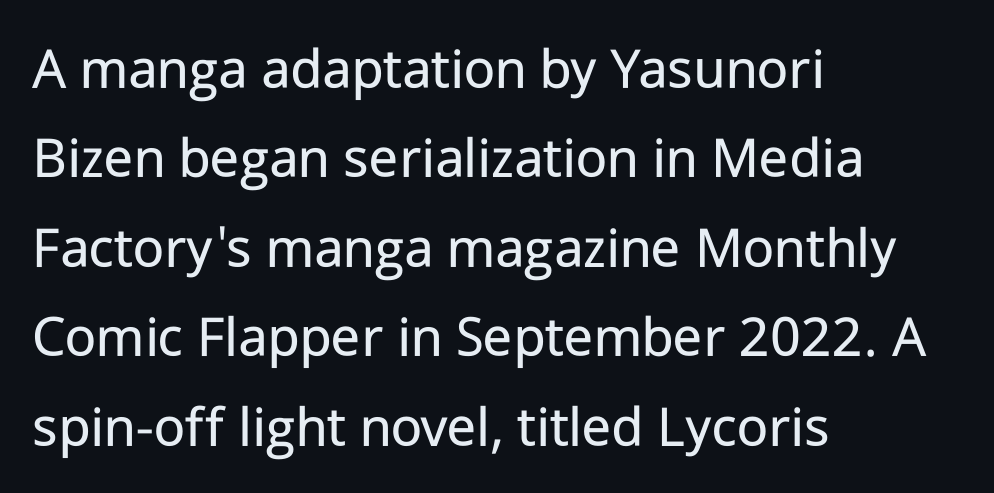
Q: Is the text bold? A: No.
Q: Is the text italic (slanted)? A: No, it is upright.
Q: Is the typeface a serif or a sans-serif typeface? A: Sans-serif.
Q: Is the text underlined? A: No.
Q: How is the paragraph aligned? A: Left-aligned.
Q: Is the spacing between letters normal or unusually wide? A: Normal.
Q: Is the spacing between lines tight, normal or loose? A: Normal.
Q: Width (condensed, normal, or wide)? A: Normal.
Q: Stroke contrast? A: Low.
Q: x-height? A: Medium.
Q: Monospaced? A: No.
